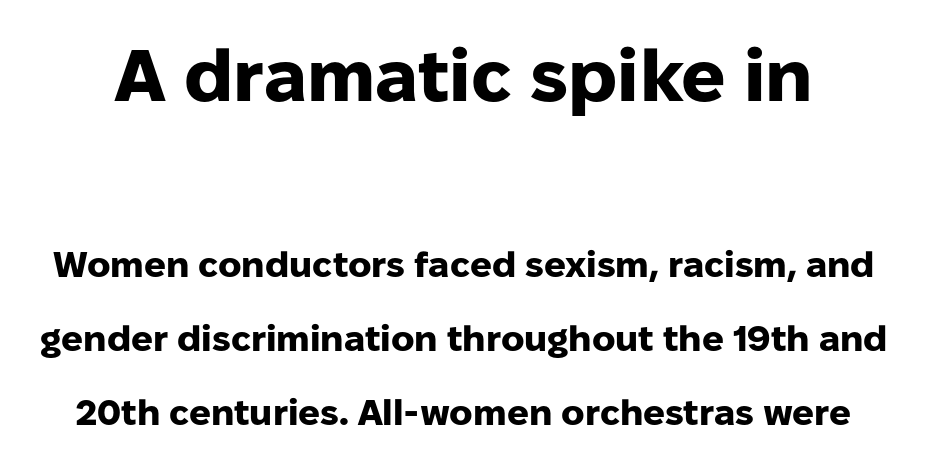
The image shows 73 px heavy sans-serif type, upright; set loose line spacing (2.06x), normal letter spacing, not underlined; the first (top) block is 2.03x larger; low stroke contrast and a medium x-height.
